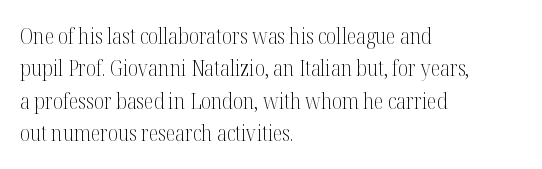
Q: Is the text bold? A: No.
Q: Is the text italic (slanted)? A: No, it is upright.
Q: Is the text underlined? A: No.
Q: How is the paragraph aligned? A: Left-aligned.
Q: Is the spacing between letters normal or unusually wide? A: Normal.
Q: Is the spacing between lines tight, normal or loose? A: Normal.
